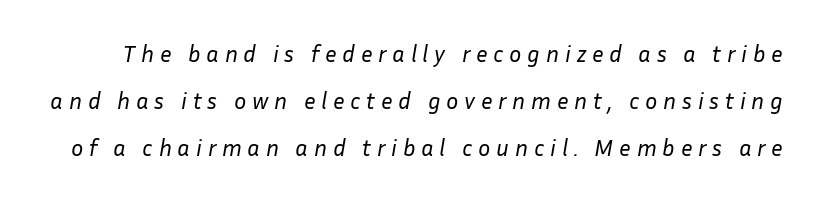
Q: Is the text bold? A: No.
Q: Is the text italic (slanted)? A: Yes, it leans right by about 10 degrees.
Q: Is the text underlined? A: No.
Q: Is the spacing between letters normal or unusually wide? A: Unusually wide.
Q: Is the spacing between lines tight, normal or loose? A: Loose.
